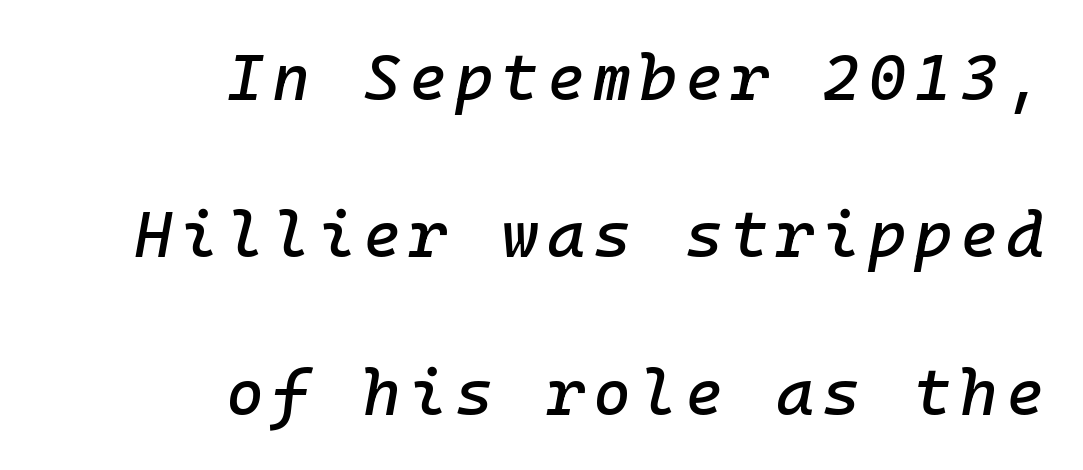
The image shows 65 px text type, italic (leaning right); set right-aligned, loose line spacing (2.42x), not underlined; low stroke contrast and a medium x-height.
